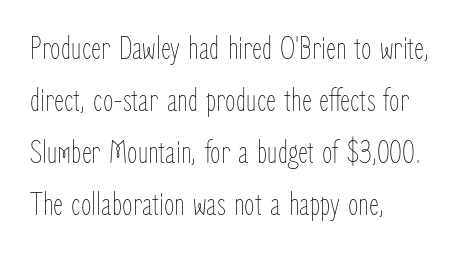
Weight class: somewhere from thin through regular. The lines sit at an ordinary, default distance from one another. The passage shown is typed in a proportional face where columns would drift. Plain, unruled lines of type.
